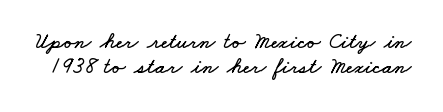
You could call the tracking neutral — neither tight nor loose. Check under the words: just untouched page. Horizontal bands of white between lines are thin slivers.
